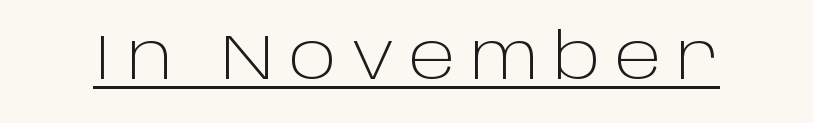
Q: Is the text bold? A: No.
Q: Is the text italic (slanted)? A: No, it is upright.
Q: Is the typeface a serif or a sans-serif typeface? A: Sans-serif.
Q: Is the text underlined? A: Yes.
Q: Is the spacing between letters normal or unusually wide? A: Unusually wide.
Q: Width (condensed, normal, or wide)? A: Normal.
Q: Stroke contrast? A: Low.
Q: x-height? A: Large.
Q: Monospaced? A: No.
